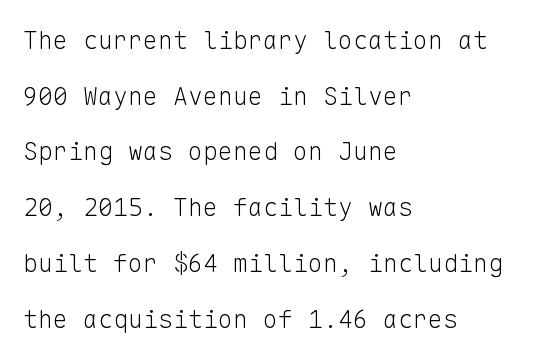
The image shows 25 px text type, upright; set left-aligned, loose line spacing (2.23x), normal letter spacing, not underlined.
